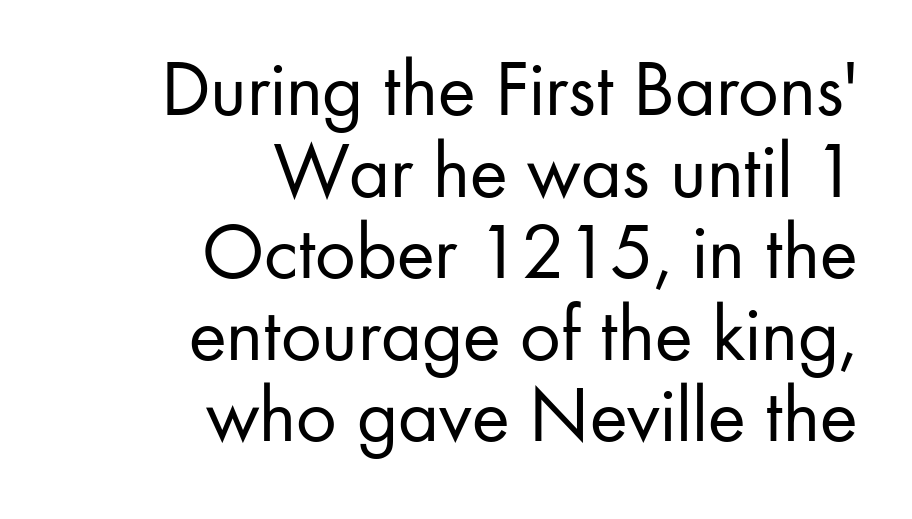
Q: Is the text bold? A: No.
Q: Is the text italic (slanted)? A: No, it is upright.
Q: Is the typeface a serif or a sans-serif typeface? A: Sans-serif.
Q: Is the text underlined? A: No.
Q: How is the paragraph aligned? A: Right-aligned.
Q: Is the spacing between letters normal or unusually wide? A: Normal.
Q: Is the spacing between lines tight, normal or loose? A: Tight.
Q: Width (condensed, normal, or wide)? A: Normal.
Q: Stroke contrast? A: Low.
Q: x-height? A: Small.
Q: Monospaced? A: No.
